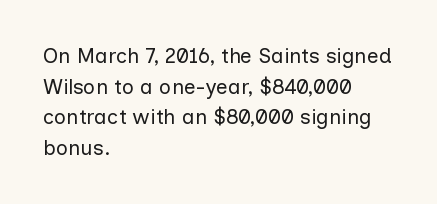
The image shows 21 px text type, upright; set left-aligned, normal line spacing (1.46x), normal letter spacing, not underlined.
